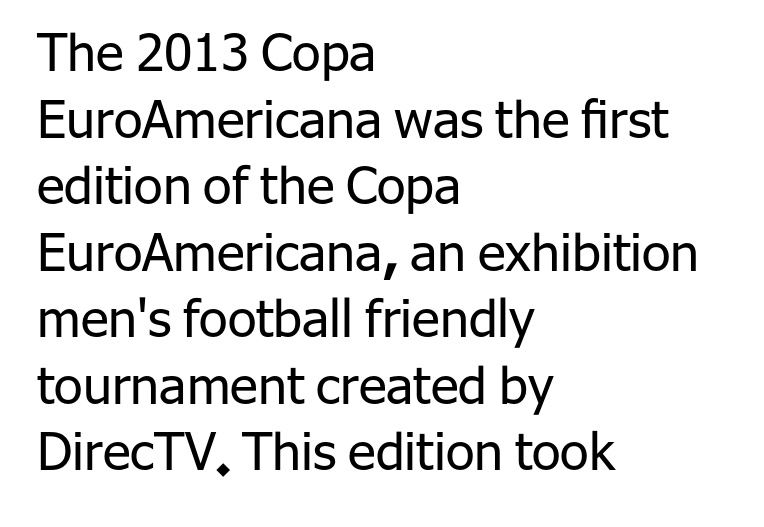
Q: Is the text bold? A: No.
Q: Is the text italic (slanted)? A: No, it is upright.
Q: Is the typeface a serif or a sans-serif typeface? A: Sans-serif.
Q: Is the text underlined? A: No.
Q: How is the paragraph aligned? A: Left-aligned.
Q: Is the spacing between letters normal or unusually wide? A: Normal.
Q: Is the spacing between lines tight, normal or loose? A: Normal.
Q: Width (condensed, normal, or wide)? A: Normal.
Q: Stroke contrast? A: Low.
Q: x-height? A: Medium.
Q: Monospaced? A: No.
